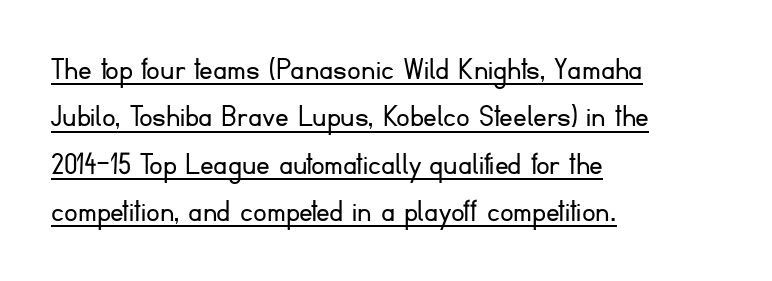
The image shows 34 px light sans-serif type, upright; set left-aligned, normal line spacing (1.39x), normal letter spacing, underlined; low stroke contrast and a small x-height.
